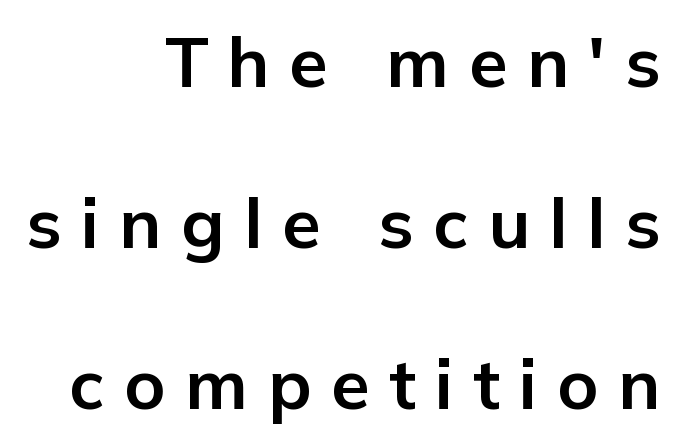
The image shows 70 px bold sans-serif type, upright; set right-aligned, loose line spacing (2.3x), unusually wide letter spacing (+0.28 em), not underlined; low stroke contrast and a medium x-height.
